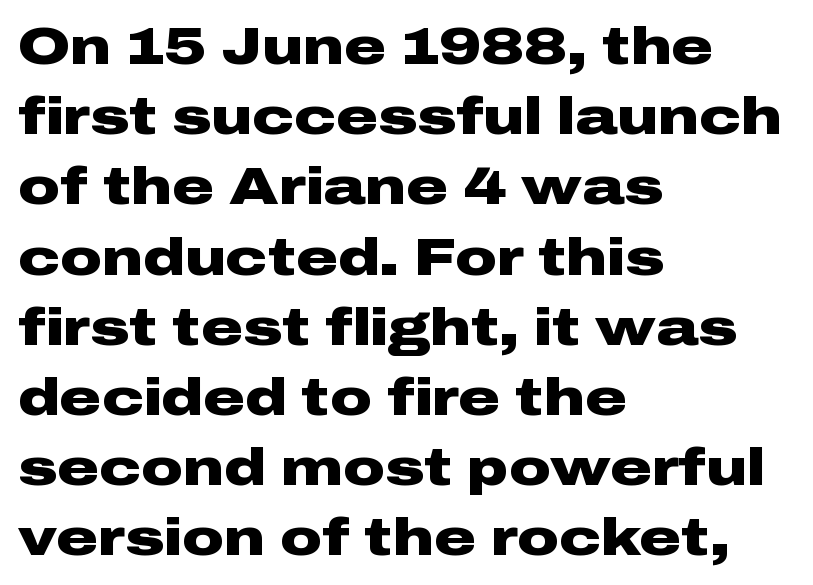
Q: Is the text bold? A: Yes.
Q: Is the text italic (slanted)? A: No, it is upright.
Q: Is the typeface a serif or a sans-serif typeface? A: Sans-serif.
Q: Is the text underlined? A: No.
Q: How is the paragraph aligned? A: Left-aligned.
Q: Is the spacing between letters normal or unusually wide? A: Normal.
Q: Is the spacing between lines tight, normal or loose? A: Normal.
Q: Width (condensed, normal, or wide)? A: Wide.
Q: Stroke contrast? A: Low.
Q: x-height? A: Medium.
Q: Monospaced? A: No.
